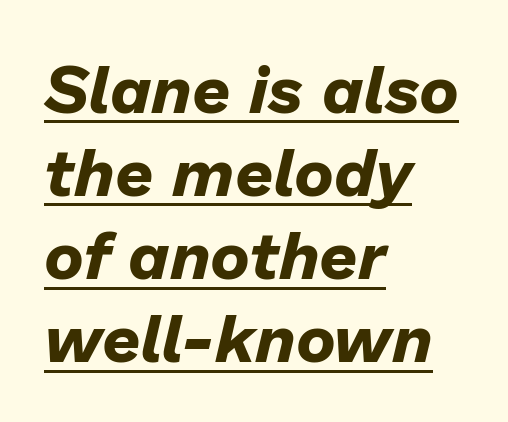
Q: Is the text bold? A: Yes.
Q: Is the text italic (slanted)? A: Yes, it leans right by about 13 degrees.
Q: Is the text underlined? A: Yes.
Q: How is the paragraph aligned? A: Left-aligned.
Q: Is the spacing between letters normal or unusually wide? A: Normal.
Q: Width (condensed, normal, or wide)? A: Normal.
Q: Stroke contrast? A: Low.
Q: x-height? A: Medium.
Q: Monospaced? A: No.
